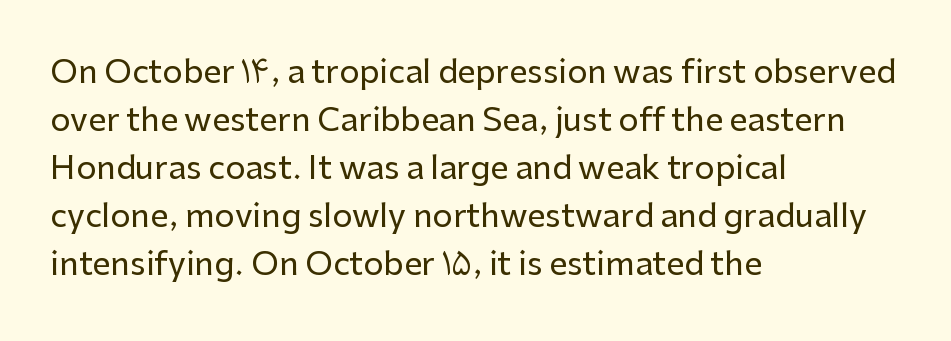
Q: Is the text italic (slanted)? A: No, it is upright.
Q: Is the typeface a serif or a sans-serif typeface? A: Sans-serif.
Q: Is the text underlined? A: No.
Q: How is the paragraph aligned? A: Left-aligned.
Q: Is the spacing between letters normal or unusually wide? A: Normal.
Q: Is the spacing between lines tight, normal or loose? A: Normal.
Q: Width (condensed, normal, or wide)? A: Normal.
Q: Stroke contrast? A: Low.
Q: x-height? A: Medium.
Q: Monospaced? A: No.
